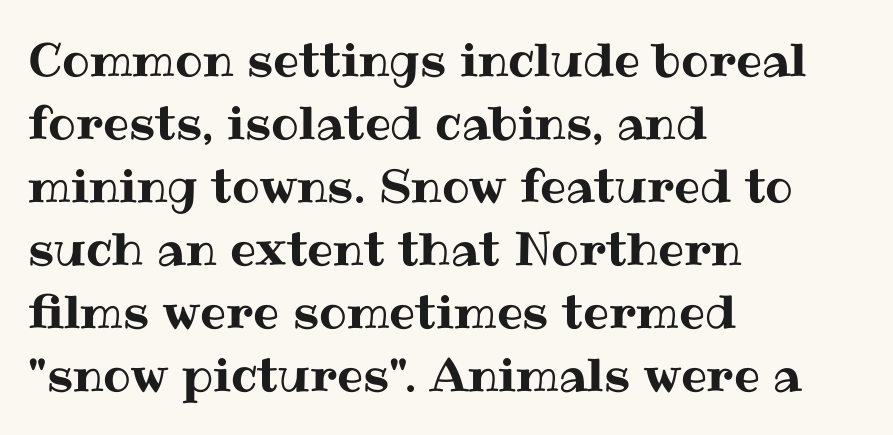
The image shows 46 px text type, upright; set left-aligned, normal line spacing (1.37x), normal letter spacing, not underlined; medium stroke contrast and a medium x-height.
